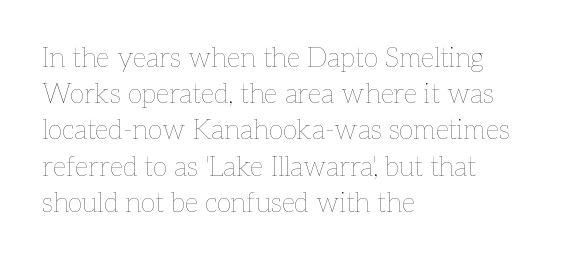
{"italic": "no", "bold": "no", "underline": "no", "align": "left", "line_spacing": "normal", "line_spacing_ratio": 1.34, "letter_spacing": "normal", "letter_spacing_em": 0.0, "glyph_px": 27}
